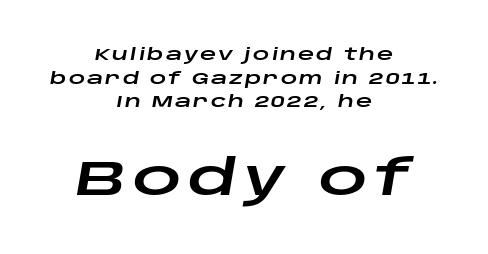
Q: Is the text italic (slanted)? A: Yes, it leans right by about 10 degrees.
Q: Is the text underlined? A: No.
Q: How is the paragraph aligned? A: Centered.
Q: Is the spacing between lines tight, normal or loose? A: Normal.
Q: Which block of text is set in a larger size, the first (top) or the second (bottom)? A: The second (bottom) one.
Q: Width (condensed, normal, or wide)? A: Wide.
Q: Stroke contrast? A: Low.
Q: x-height? A: Large.
Q: Monospaced? A: No.
